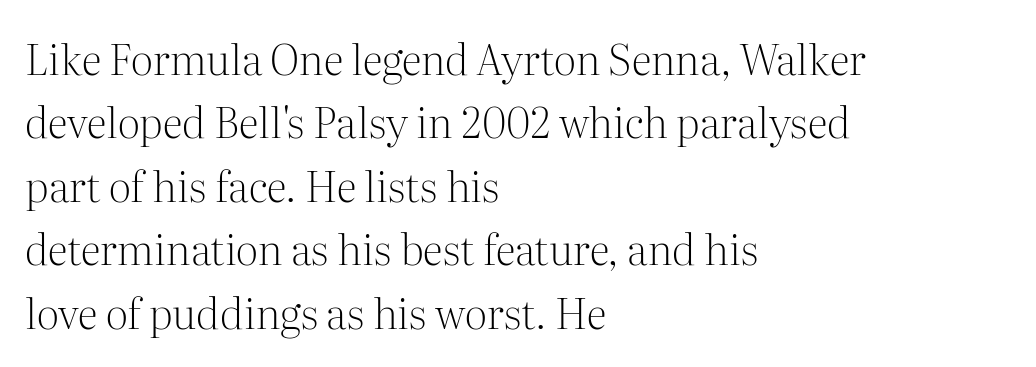
Q: Is the text bold? A: No.
Q: Is the text italic (slanted)? A: No, it is upright.
Q: Is the typeface a serif or a sans-serif typeface? A: Serif.
Q: Is the text underlined? A: No.
Q: How is the paragraph aligned? A: Left-aligned.
Q: Is the spacing between letters normal or unusually wide? A: Normal.
Q: Is the spacing between lines tight, normal or loose? A: Normal.
Q: Width (condensed, normal, or wide)? A: Normal.
Q: Stroke contrast? A: Medium.
Q: x-height? A: Medium.
Q: Monospaced? A: No.
